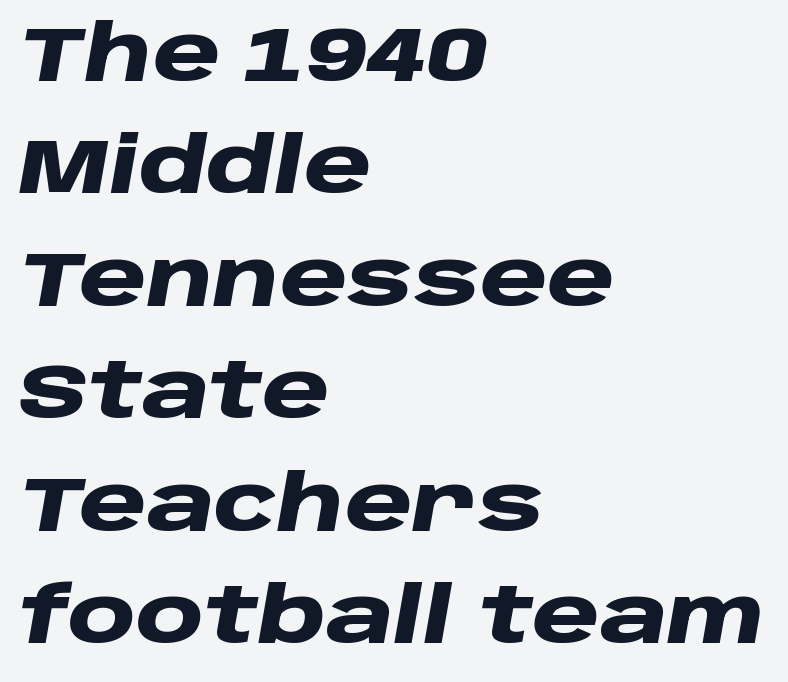
{"italic": "yes", "lean": "right", "slant_degrees": 10, "bold": "yes", "weight": "heavy", "width": "wide", "stroke_contrast": "low", "x_height": "large", "monospaced": "no", "underline": "no", "align": "left", "line_spacing": "normal", "line_spacing_ratio": 1.46, "letter_spacing": "normal", "letter_spacing_em": 0.0, "glyph_px": 77}
